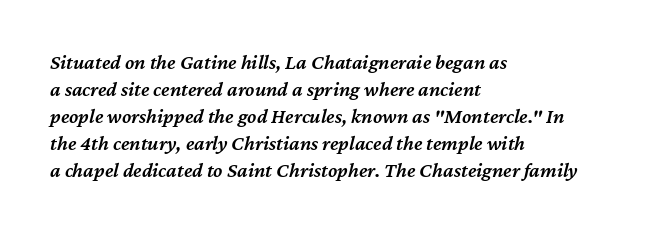
Q: Is the text bold? A: Semi-bold.
Q: Is the text italic (slanted)? A: Yes, it leans right by about 12 degrees.
Q: Is the text underlined? A: No.
Q: How is the paragraph aligned? A: Left-aligned.
Q: Is the spacing between letters normal or unusually wide? A: Normal.
Q: Is the spacing between lines tight, normal or loose? A: Normal.
